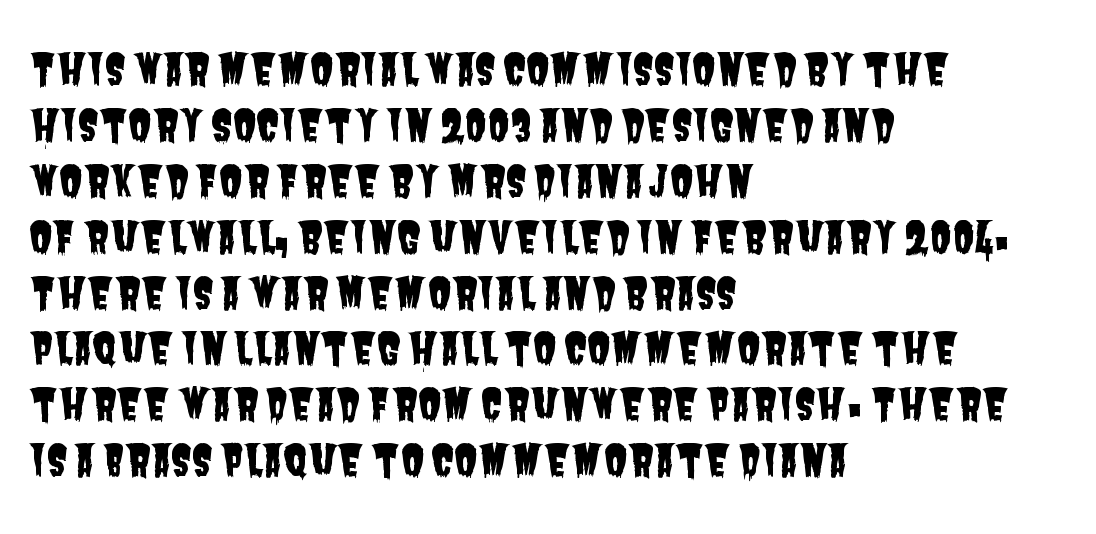
Q: Is the typeface a serif or a sans-serif typeface? A: Sans-serif.
Q: Is the text underlined? A: No.
Q: How is the paragraph aligned? A: Left-aligned.
Q: Is the spacing between letters normal or unusually wide? A: Normal.
Q: Is the spacing between lines tight, normal or loose? A: Normal.
Q: Width (condensed, normal, or wide)? A: Condensed.
Q: Stroke contrast? A: Low.
Q: x-height? A: Large.
Q: Monospaced? A: No.
